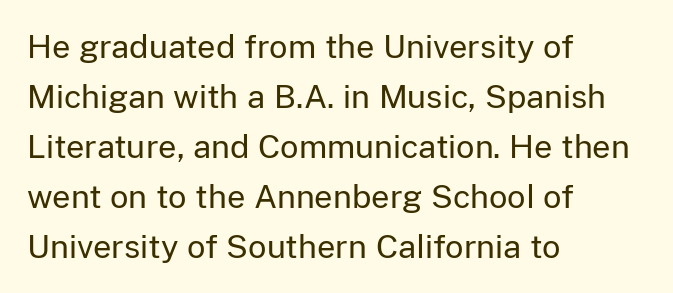
The image shows 32 px regular-weight sans-serif type, upright; set left-aligned, normal line spacing (1.56x), normal letter spacing, not underlined; low stroke contrast and a medium x-height.
